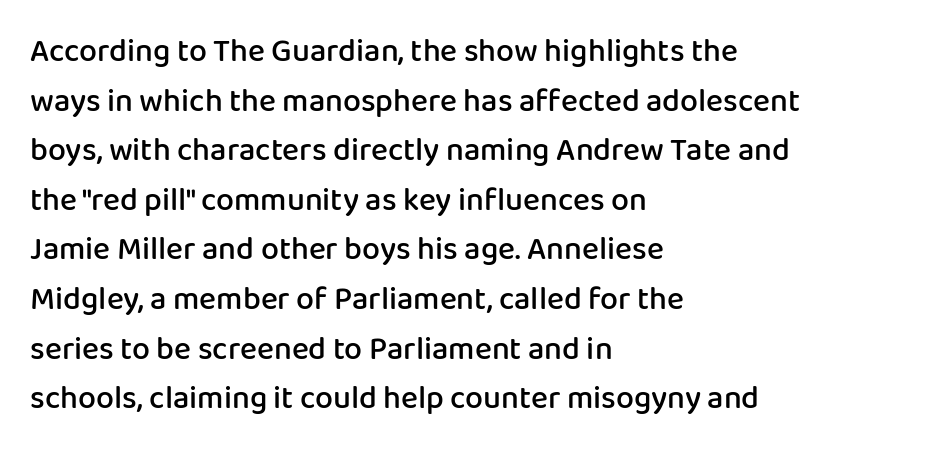
{"serif": "no", "italic": "no", "bold": "semi", "weight": "semibold", "width": "normal", "stroke_contrast": "low", "x_height": "medium", "monospaced": "no", "underline": "no", "align": "left", "line_spacing": "normal", "line_spacing_ratio": 1.55, "letter_spacing": "normal", "letter_spacing_em": 0.0, "glyph_px": 32}
